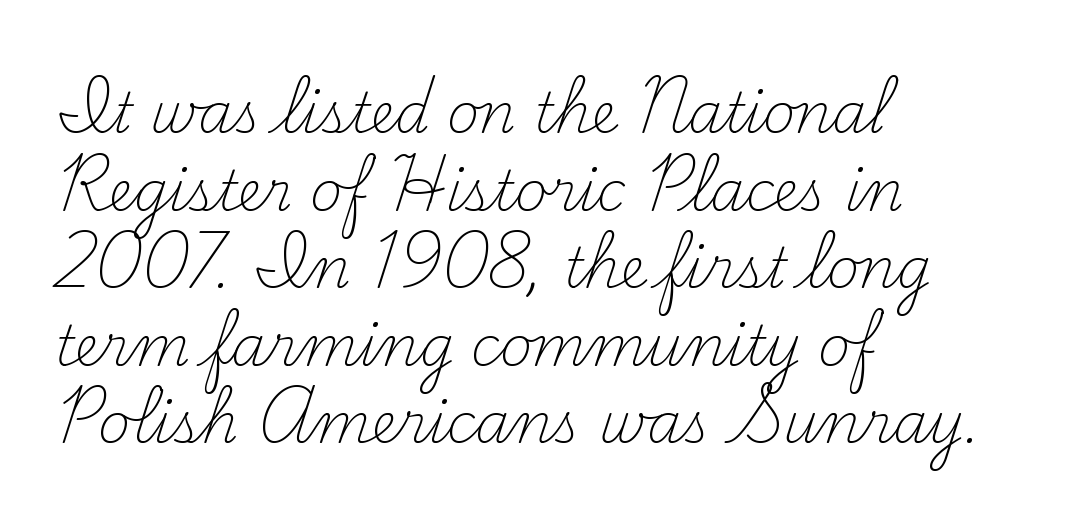
Character widths vary here, with narrow letters taking less room than wide ones. In terms of leading, this rendering sits right in the middle. Rule under the text: the space is simply empty.
